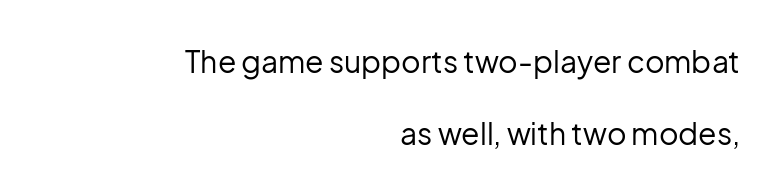
{"serif": "no", "italic": "no", "bold": "no", "weight": "regular", "width": "normal", "stroke_contrast": "low", "x_height": "medium", "monospaced": "no", "underline": "no", "align": "right", "line_spacing": "loose", "line_spacing_ratio": 2.4, "letter_spacing": "normal", "letter_spacing_em": 0.0, "glyph_px": 30}
